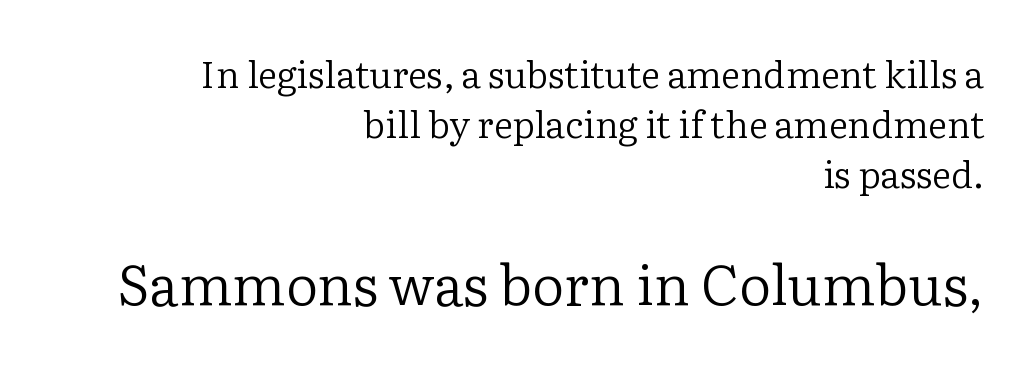
The image shows 56 px regular-weight serif type, upright; set right-aligned, normal line spacing (1.35x), normal letter spacing, not underlined; the second (bottom) block is 1.51x larger; low stroke contrast and a medium x-height.
